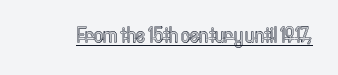
Q: Is the text italic (slanted)? A: No, it is upright.
Q: Is the text underlined? A: Yes.
Q: Is the spacing between letters normal or unusually wide? A: Normal.
